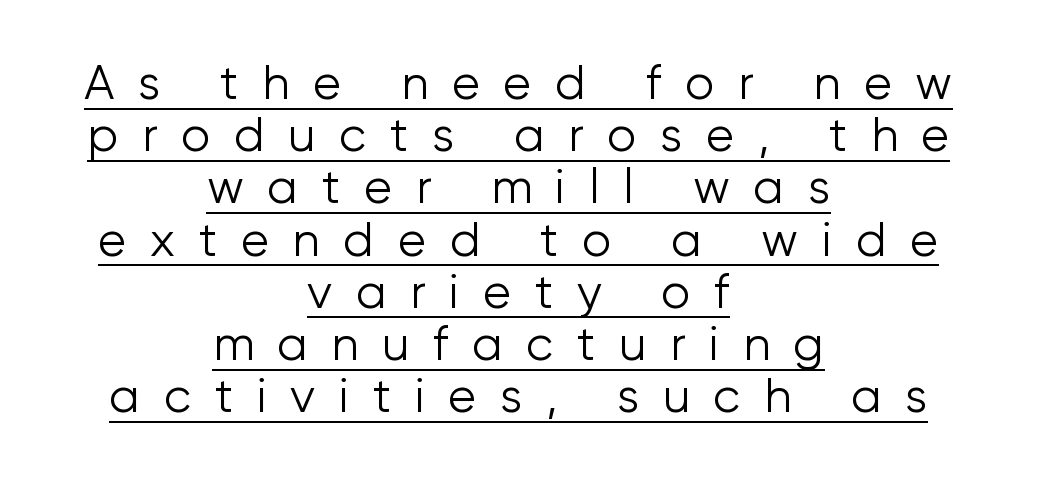
The letters carry no serifs — their stems end cleanly without finishing strokes. Does the leading feel generous? Not at all — it's pinched. Somebody hit Ctrl+U on this one — the words are underlined. Ink coverage per letter is moderate at most.
